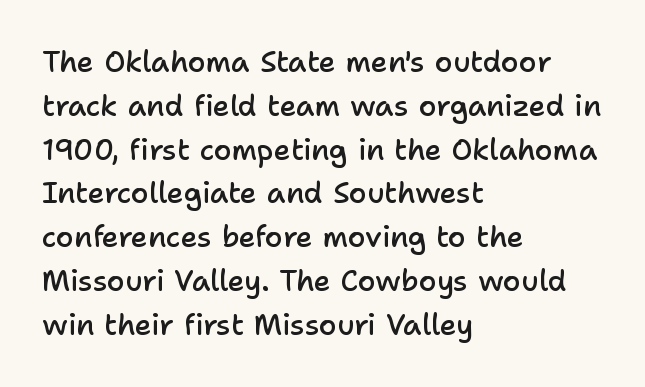
{"serif": "no", "italic": "no", "bold": "semi", "weight": "semibold", "width": "normal", "stroke_contrast": "low", "x_height": "medium", "monospaced": "no", "underline": "no", "align": "left", "line_spacing": "normal", "line_spacing_ratio": 1.51, "letter_spacing": "normal", "letter_spacing_em": 0.0, "glyph_px": 29}
